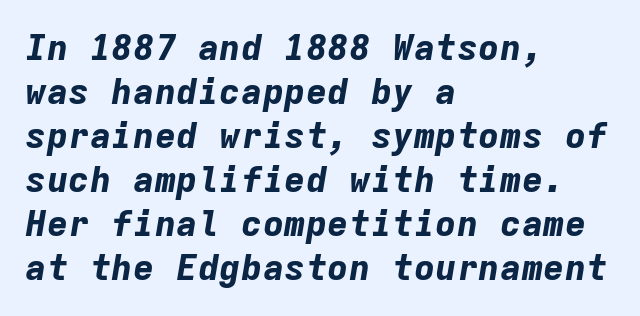
Think of a typewriter: that constant character pitch is what you see here. Spacing between characters is what you'd get straight out of the box. Stroke thickness is high; the sample reads as a true bold. Has an underline been added? It has not.
